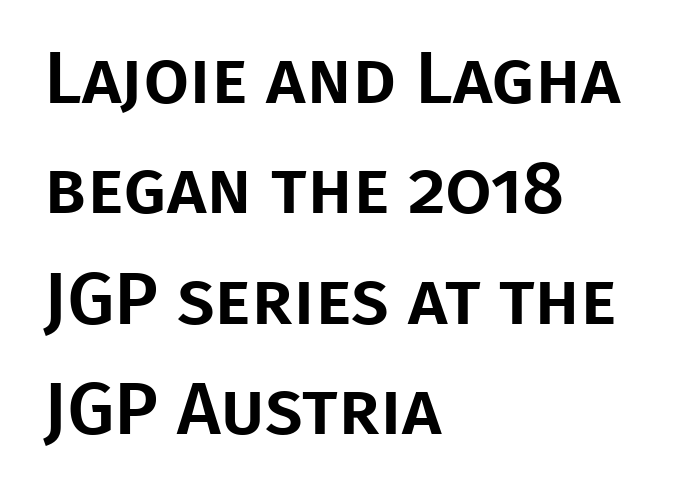
Q: Is the text italic (slanted)? A: No, it is upright.
Q: Is the typeface a serif or a sans-serif typeface? A: Sans-serif.
Q: Is the text underlined? A: No.
Q: How is the paragraph aligned? A: Left-aligned.
Q: Is the spacing between letters normal or unusually wide? A: Normal.
Q: Is the spacing between lines tight, normal or loose? A: Normal.
Q: Width (condensed, normal, or wide)? A: Normal.
Q: Stroke contrast? A: Low.
Q: x-height? A: Large.
Q: Monospaced? A: No.
